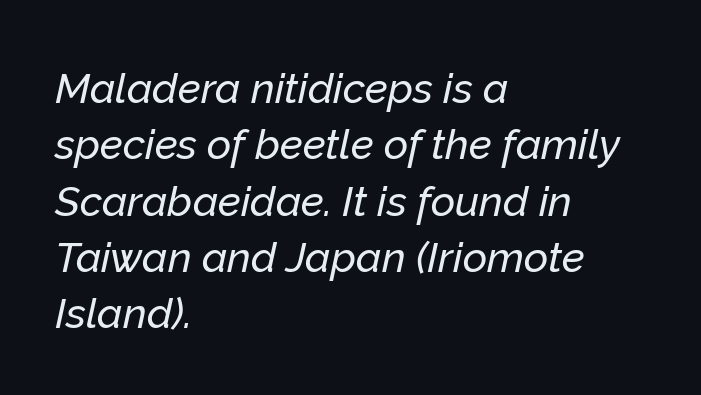
The image shows 42 px text type, italic (leaning right); set left-aligned, normal line spacing (1.34x), normal letter spacing, not underlined; low stroke contrast and a medium x-height.
